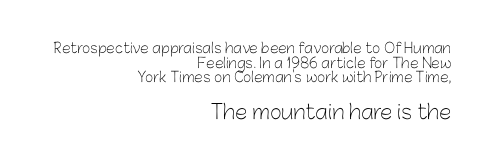
Q: Is the text bold? A: No.
Q: Is the text italic (slanted)? A: No, it is upright.
Q: Is the text underlined? A: No.
Q: How is the paragraph aligned? A: Right-aligned.
Q: Is the spacing between letters normal or unusually wide? A: Normal.
Q: Is the spacing between lines tight, normal or loose? A: Tight.
Q: Which block of text is set in a larger size, the first (top) or the second (bottom)? A: The second (bottom) one.
